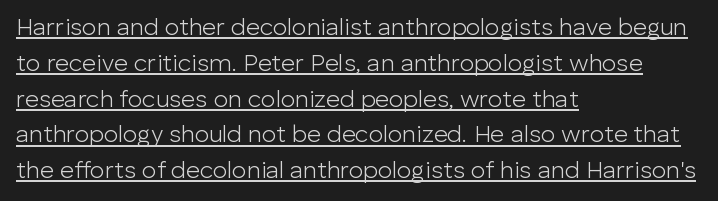
The image shows 24 px text type, upright; set left-aligned, normal line spacing (1.49x), normal letter spacing, underlined.
